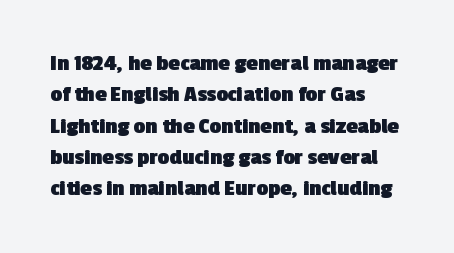
The image shows 23 px bold type; set left-aligned, normal line spacing (1.36x), normal letter spacing, not underlined.
